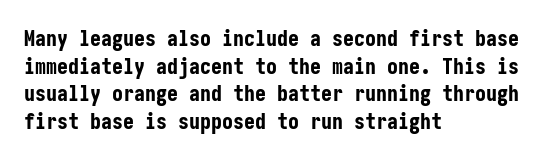
{"italic": "no", "bold": "yes", "underline": "no", "align": "left", "line_spacing": "normal", "line_spacing_ratio": 1.26, "letter_spacing": "normal", "letter_spacing_em": 0.0, "glyph_px": 22}
